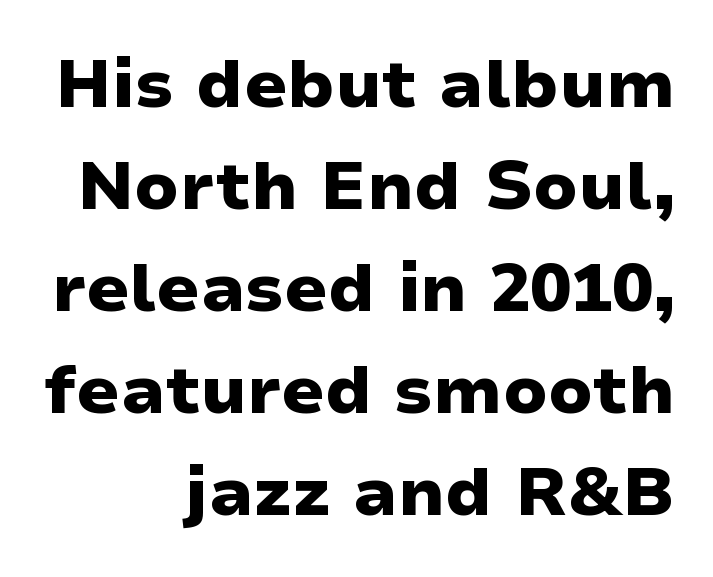
Q: Is the text bold? A: Yes.
Q: Is the text italic (slanted)? A: No, it is upright.
Q: Is the typeface a serif or a sans-serif typeface? A: Sans-serif.
Q: Is the text underlined? A: No.
Q: How is the paragraph aligned? A: Right-aligned.
Q: Is the spacing between letters normal or unusually wide? A: Normal.
Q: Is the spacing between lines tight, normal or loose? A: Normal.
Q: Width (condensed, normal, or wide)? A: Wide.
Q: Stroke contrast? A: Low.
Q: x-height? A: Medium.
Q: Monospaced? A: No.
